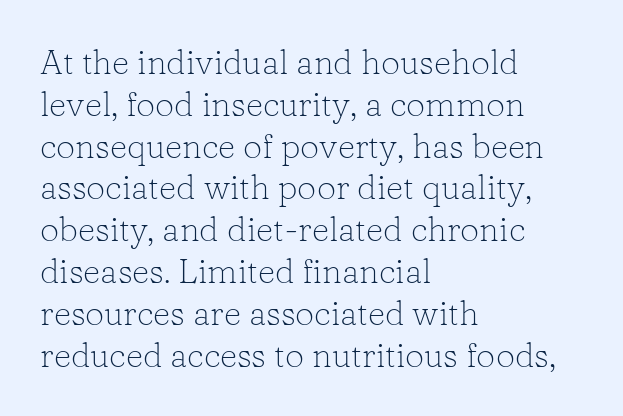
{"serif": "yes", "italic": "no", "bold": "no", "weight": "light", "width": "normal", "stroke_contrast": "low", "x_height": "medium", "monospaced": "no", "underline": "no", "align": "left", "line_spacing_ratio": 1.23, "letter_spacing": "normal", "letter_spacing_em": 0.0, "glyph_px": 34}
